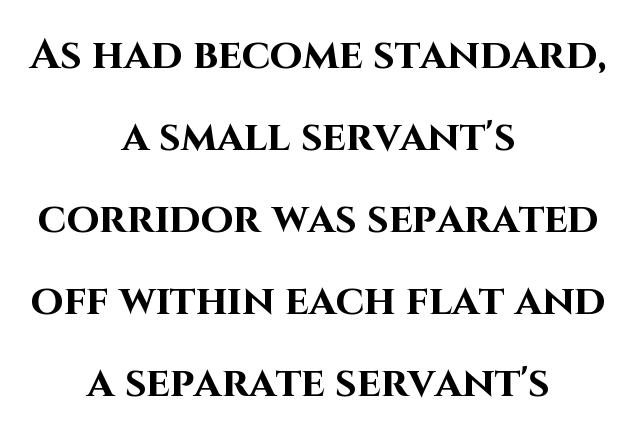
Q: Is the text bold? A: Yes.
Q: Is the text italic (slanted)? A: No, it is upright.
Q: Is the typeface a serif or a sans-serif typeface? A: Sans-serif.
Q: Is the text underlined? A: No.
Q: How is the paragraph aligned? A: Centered.
Q: Is the spacing between letters normal or unusually wide? A: Normal.
Q: Is the spacing between lines tight, normal or loose? A: Loose.
Q: Width (condensed, normal, or wide)? A: Normal.
Q: Stroke contrast? A: High.
Q: x-height? A: Large.
Q: Monospaced? A: No.
